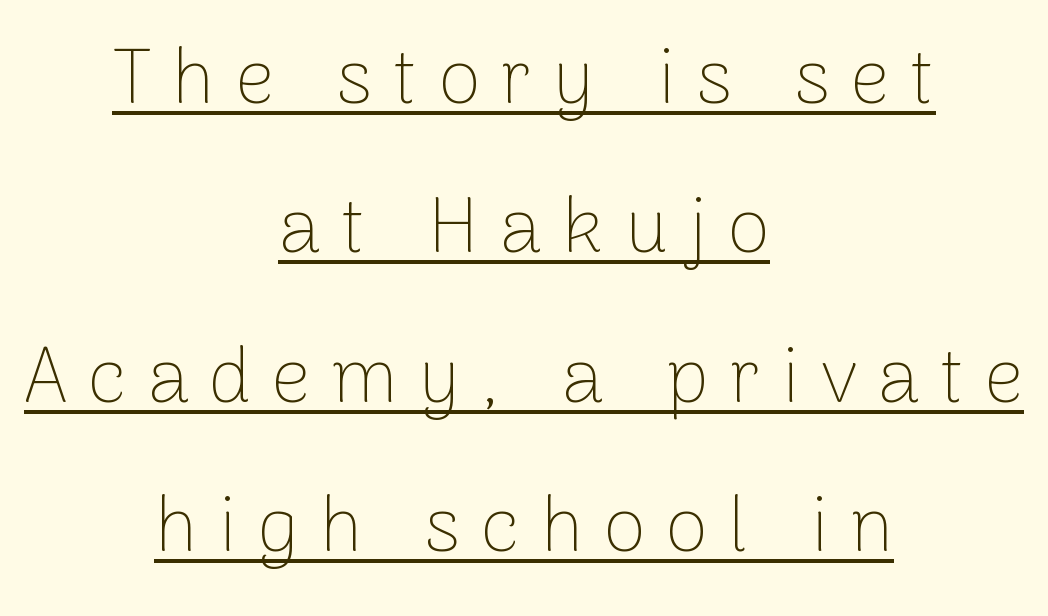
The image shows 77 px thin sans-serif type, upright; set centered, loose line spacing (1.94x), unusually wide letter spacing (+0.27 em), underlined; low stroke contrast and a medium x-height.
